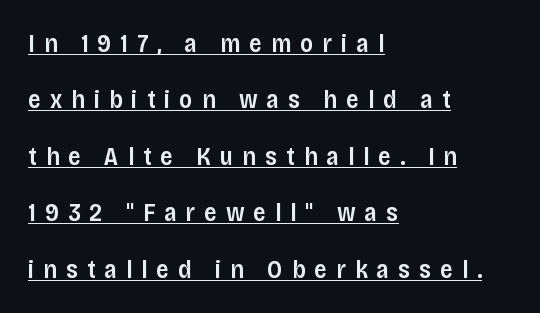
The image shows 25 px text type, upright; set left-aligned, loose line spacing (2.26x), unusually wide letter spacing (+0.36 em), underlined.
